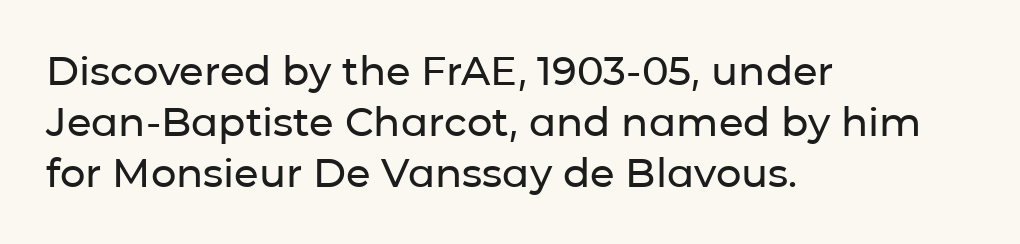
{"serif": "no", "italic": "no", "width": "normal", "stroke_contrast": "low", "x_height": "medium", "monospaced": "no", "underline": "no", "align": "left", "line_spacing": "normal", "line_spacing_ratio": 1.27, "letter_spacing": "normal", "letter_spacing_em": 0.0, "glyph_px": 40}
